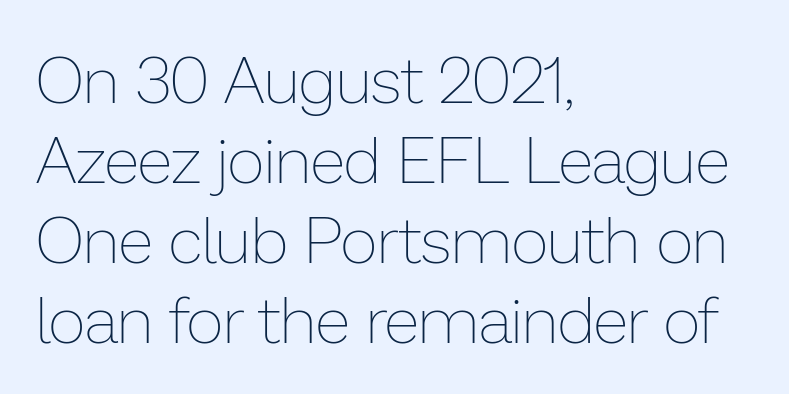
{"italic": "no", "bold": "no", "weight": "thin", "width": "normal", "stroke_contrast": "low", "x_height": "medium", "monospaced": "no", "underline": "no", "align": "left", "line_spacing_ratio": 1.23, "letter_spacing": "normal", "letter_spacing_em": 0.0, "glyph_px": 65}
